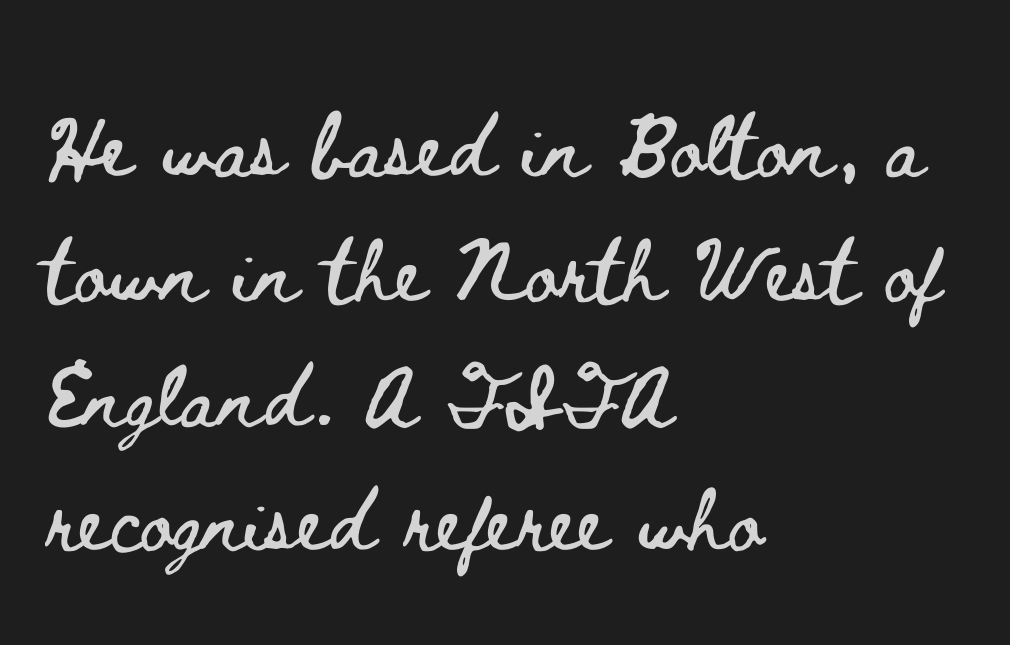
Q: Is the text italic (slanted)? A: Yes.
Q: Is the text underlined? A: No.
Q: How is the paragraph aligned? A: Left-aligned.
Q: Is the spacing between letters normal or unusually wide? A: Normal.
Q: Is the spacing between lines tight, normal or loose? A: Normal.
Q: Width (condensed, normal, or wide)? A: Wide.
Q: Stroke contrast? A: Low.
Q: x-height? A: Small.
Q: Monospaced? A: No.
